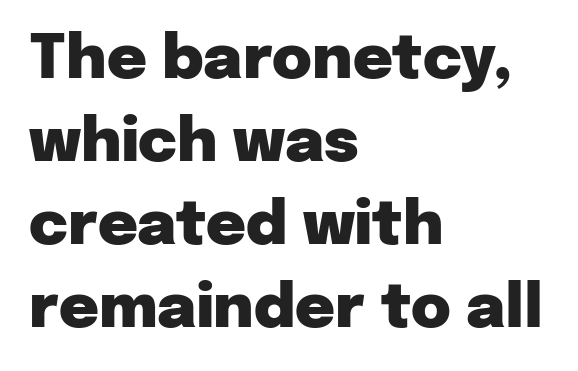
Where is the straight margin? On the left. The space beneath each line is pristine and unruled. Rows of type keep a routine distance in the vertical direction. A sans-serif font was chosen for this passage.
